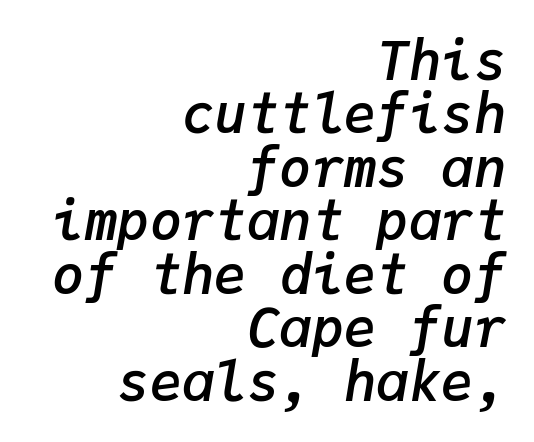
{"italic": "yes", "lean": "right", "slant_degrees": 9, "bold": "semi", "weight": "semibold", "width": "normal", "stroke_contrast": "low", "x_height": "medium", "monospaced": "yes", "underline": "no", "align": "right", "line_spacing": "tight", "line_spacing_ratio": 0.99, "letter_spacing": "normal", "letter_spacing_em": 0.0, "glyph_px": 54}
